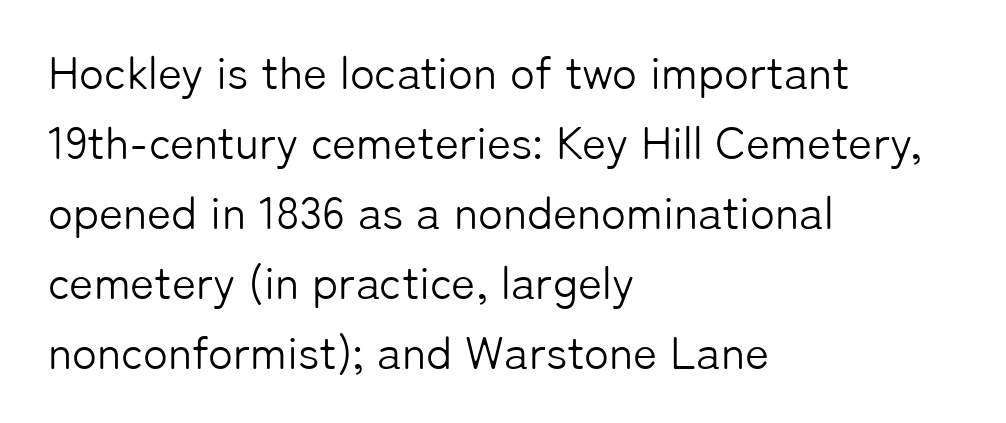
{"serif": "no", "italic": "no", "bold": "no", "weight": "light", "width": "normal", "stroke_contrast": "low", "x_height": "medium", "monospaced": "no", "underline": "no", "align": "left", "line_spacing": "normal", "line_spacing_ratio": 1.52, "letter_spacing": "normal", "letter_spacing_em": 0.0, "glyph_px": 46}
